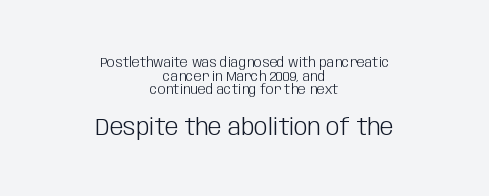
{"italic": "no", "bold": "no", "underline": "no", "align": "center", "line_spacing": "tight", "line_spacing_ratio": 0.97, "letter_spacing": "normal", "letter_spacing_em": 0.0, "larger_block": "second", "size_ratio": 1.71, "glyph_px": 24}
